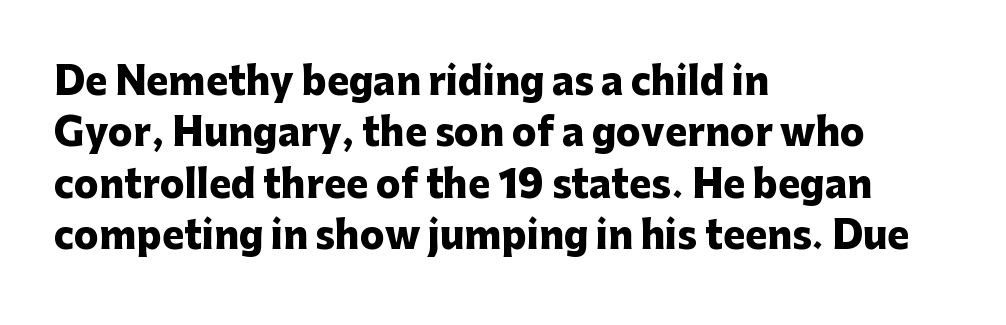
{"serif": "no", "italic": "no", "bold": "yes", "weight": "heavy", "width": "normal", "stroke_contrast": "low", "x_height": "medium", "monospaced": "no", "underline": "no", "align": "left", "line_spacing": "normal", "line_spacing_ratio": 1.39, "letter_spacing": "normal", "letter_spacing_em": 0.0, "glyph_px": 37}
